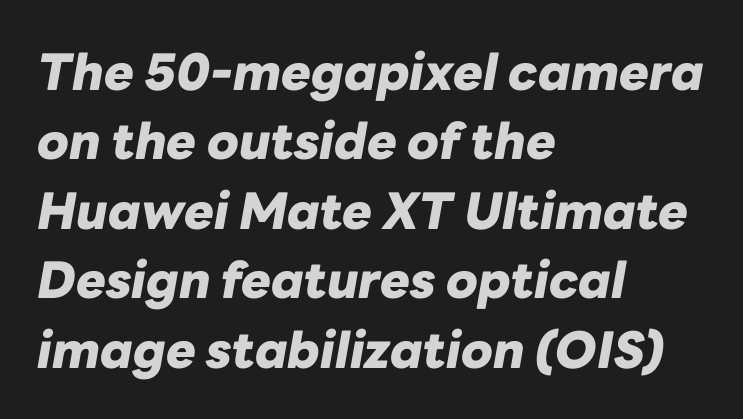
Q: Is the text bold? A: Yes.
Q: Is the text italic (slanted)? A: Yes, it leans right by about 10 degrees.
Q: Is the text underlined? A: No.
Q: How is the paragraph aligned? A: Left-aligned.
Q: Is the spacing between letters normal or unusually wide? A: Normal.
Q: Is the spacing between lines tight, normal or loose? A: Normal.
Q: Width (condensed, normal, or wide)? A: Normal.
Q: Stroke contrast? A: Low.
Q: x-height? A: Medium.
Q: Monospaced? A: No.
